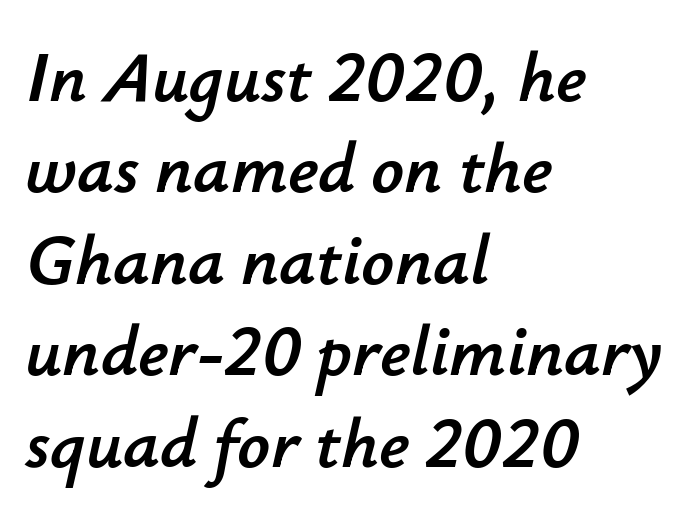
Decoration check: the copy has no underline. The lines sit at an ordinary, default distance from one another. Slanted lettering throughout. The lines in this sample share a left origin and differ only in where they stop.
